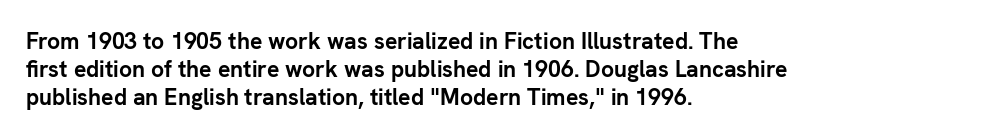
The image shows 23 px bold type, upright; set left-aligned, line spacing 1.22x, normal letter spacing, not underlined.
